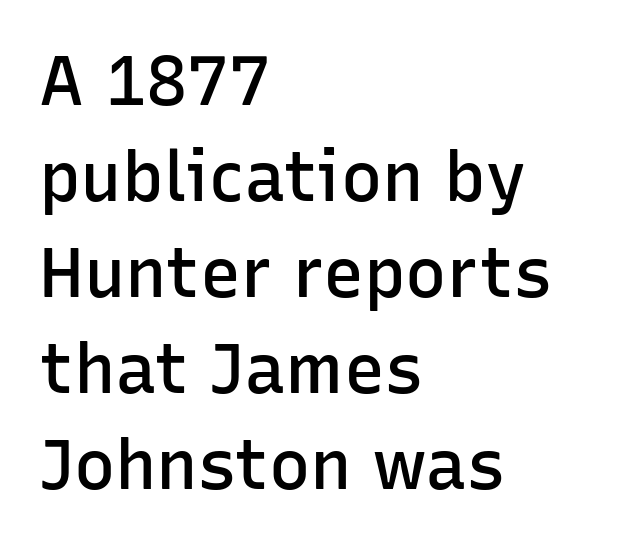
Q: Is the text bold? A: Semi-bold.
Q: Is the text italic (slanted)? A: No, it is upright.
Q: Is the typeface a serif or a sans-serif typeface? A: Sans-serif.
Q: Is the text underlined? A: No.
Q: How is the paragraph aligned? A: Left-aligned.
Q: Is the spacing between letters normal or unusually wide? A: Normal.
Q: Is the spacing between lines tight, normal or loose? A: Normal.
Q: Width (condensed, normal, or wide)? A: Normal.
Q: Stroke contrast? A: Low.
Q: x-height? A: Medium.
Q: Monospaced? A: No.
